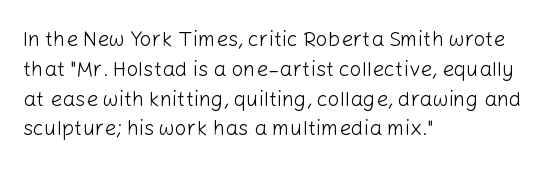
{"italic": "no", "bold": "no", "underline": "no", "align": "left", "line_spacing": "normal", "line_spacing_ratio": 1.42, "letter_spacing": "normal", "letter_spacing_em": 0.0, "glyph_px": 21}
